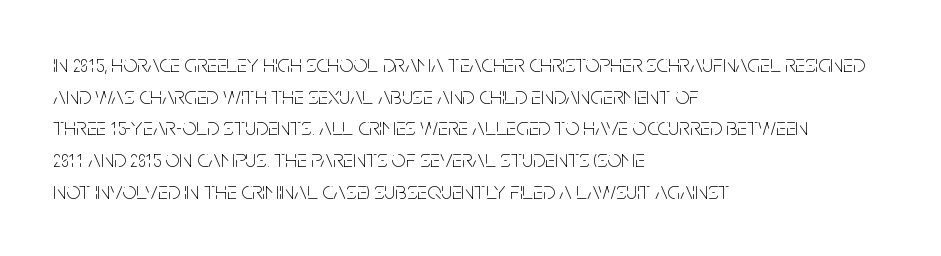
The image shows 25 px text type, upright; set left-aligned, normal line spacing (1.27x), normal letter spacing, not underlined.
